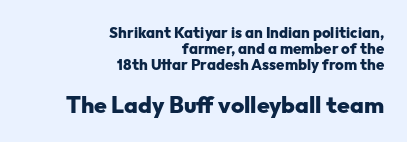
The image shows 23 px bold type, upright; set right-aligned, tight line spacing (1.07x), normal letter spacing, not underlined; the second (bottom) block is 1.53x larger.
